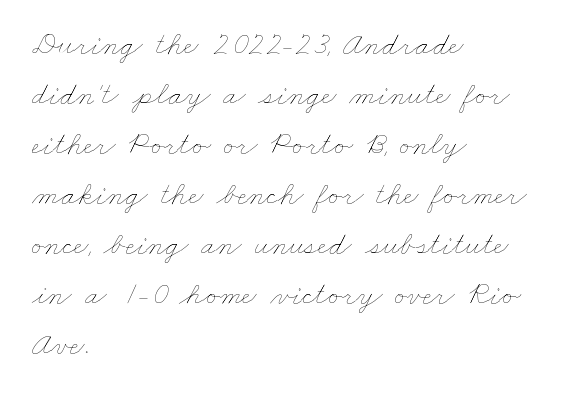
Looks like regular typesetting: each glyph gets only the width it needs. Line spacing here is normal. This rendering uses left alignment, leaving the right contour irregular. Unmarked baselines from the first word to the last. The characters are drawn with everyday or finer stroke widths. Caption: standard tracking, unaltered.
